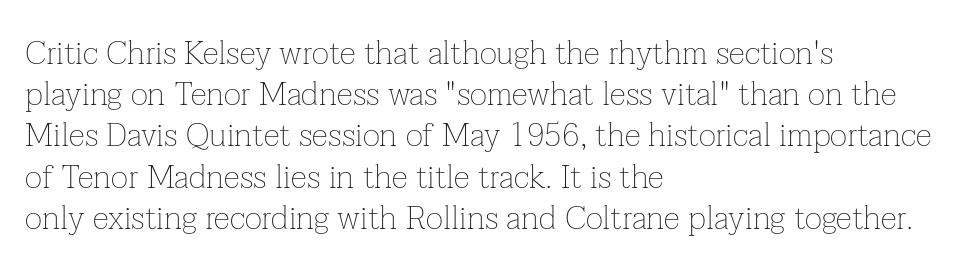
Q: Is the text bold? A: No.
Q: Is the text italic (slanted)? A: No, it is upright.
Q: Is the typeface a serif or a sans-serif typeface? A: Serif.
Q: Is the text underlined? A: No.
Q: How is the paragraph aligned? A: Left-aligned.
Q: Is the spacing between letters normal or unusually wide? A: Normal.
Q: Is the spacing between lines tight, normal or loose? A: Normal.
Q: Width (condensed, normal, or wide)? A: Normal.
Q: Stroke contrast? A: Low.
Q: x-height? A: Medium.
Q: Monospaced? A: No.
